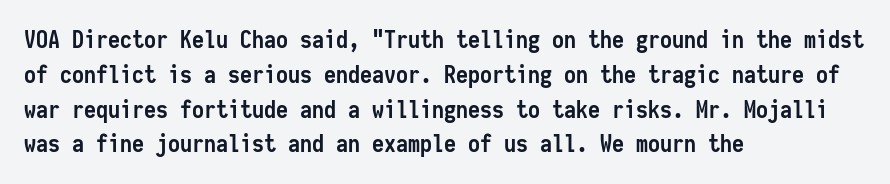
The image shows 24 px bold type, upright; set left-aligned, normal line spacing (1.45x), normal letter spacing, not underlined.
